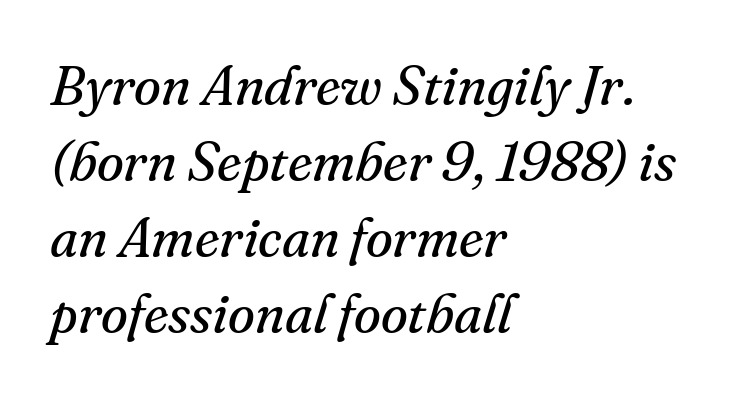
{"serif": "yes", "italic": "yes", "lean": "right", "slant_degrees": 16, "bold": "no", "weight": "regular", "width": "normal", "stroke_contrast": "medium", "x_height": "small", "monospaced": "no", "underline": "no", "align": "left", "line_spacing": "normal", "line_spacing_ratio": 1.38, "letter_spacing": "normal", "letter_spacing_em": 0.0, "glyph_px": 55}
